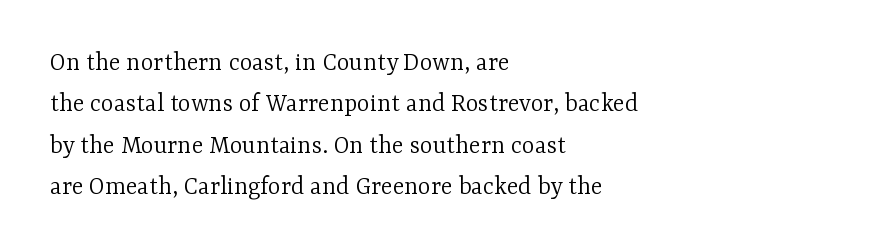
The image shows 27 px text type, upright; set left-aligned, normal line spacing (1.53x), normal letter spacing, not underlined.
